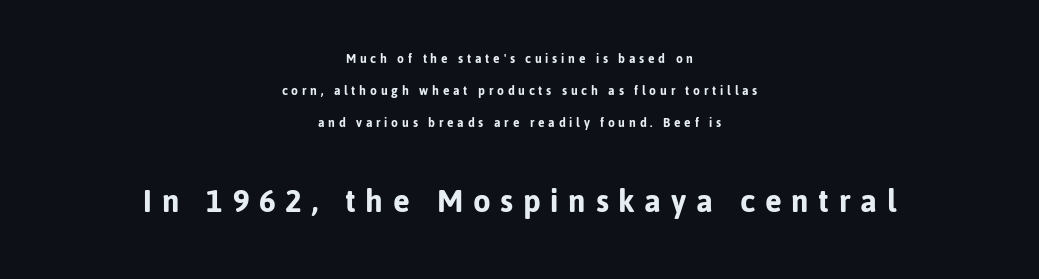
Q: Is the text italic (slanted)? A: No, it is upright.
Q: Is the typeface a serif or a sans-serif typeface? A: Sans-serif.
Q: Is the text underlined? A: No.
Q: How is the paragraph aligned? A: Centered.
Q: Is the spacing between letters normal or unusually wide? A: Unusually wide.
Q: Is the spacing between lines tight, normal or loose? A: Loose.
Q: Which block of text is set in a larger size, the first (top) or the second (bottom)? A: The second (bottom) one.
Q: Width (condensed, normal, or wide)? A: Normal.
Q: Stroke contrast? A: Low.
Q: x-height? A: Medium.
Q: Monospaced? A: No.
